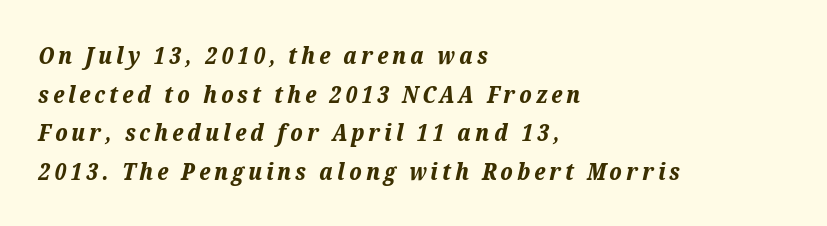
{"italic": "yes", "lean": "right", "slant_degrees": 12, "bold": "yes", "underline": "no", "align": "left", "line_spacing": "normal", "line_spacing_ratio": 1.61, "glyph_px": 24}
